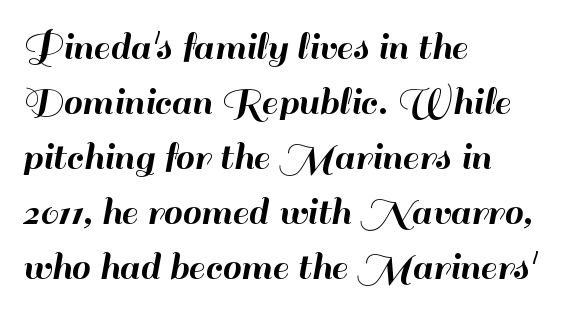
The image shows 42 px sans-serif type; set left-aligned, normal line spacing (1.31x), normal letter spacing, not underlined; high stroke contrast and a small x-height.
